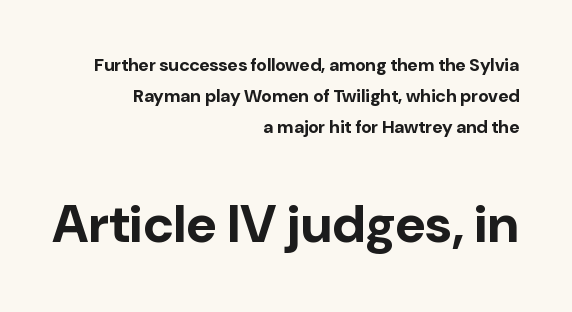
{"serif": "no", "italic": "no", "bold": "yes", "weight": "bold", "width": "normal", "stroke_contrast": "low", "x_height": "medium", "monospaced": "no", "underline": "no", "align": "right", "line_spacing_ratio": 1.73, "letter_spacing": "normal", "letter_spacing_em": 0.0, "larger_block": "second", "size_ratio": 2.94, "glyph_px": 53}
